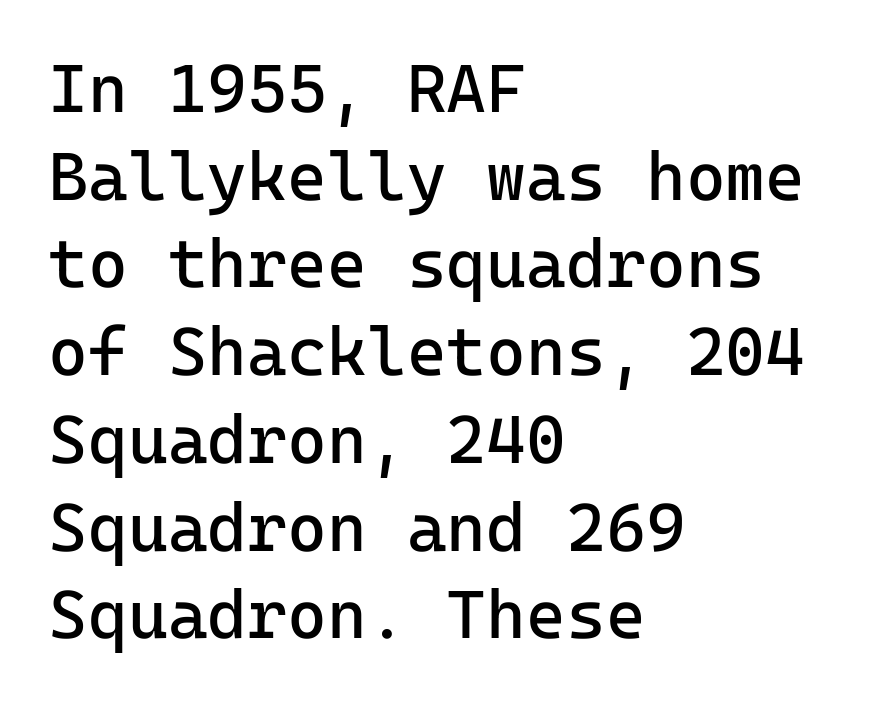
{"serif": "no", "italic": "no", "bold": "no", "weight": "regular", "width": "normal", "stroke_contrast": "low", "x_height": "medium", "monospaced": "yes", "underline": "no", "align": "left", "line_spacing": "normal", "line_spacing_ratio": 1.29, "letter_spacing": "normal", "letter_spacing_em": 0.0, "glyph_px": 68}
